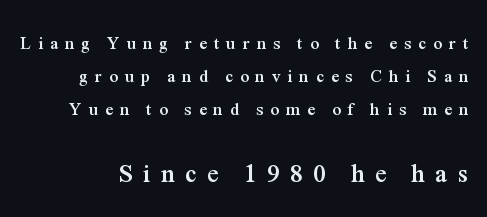
Line spacing here is loose. Of the two passages, the one underneath uses the larger point size. Typographic density is high because the face is bold. This sample uses expanded letter spacing, leaving extra air between glyphs. The foot of each line stays bare and open. Italic? Not at all — the glyphs are vertical.
